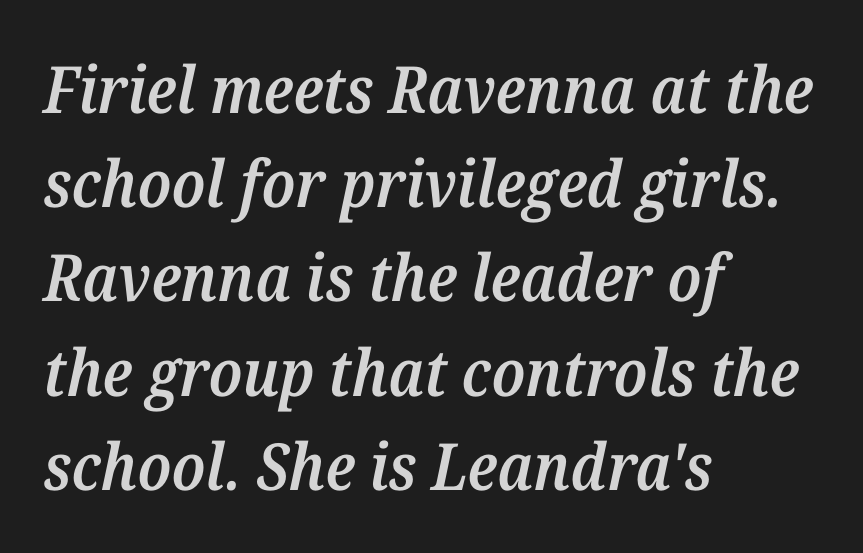
The image shows 65 px semibold serif type, italic (leaning right); set left-aligned, normal line spacing (1.45x), normal letter spacing, not underlined; medium stroke contrast and a medium x-height.
